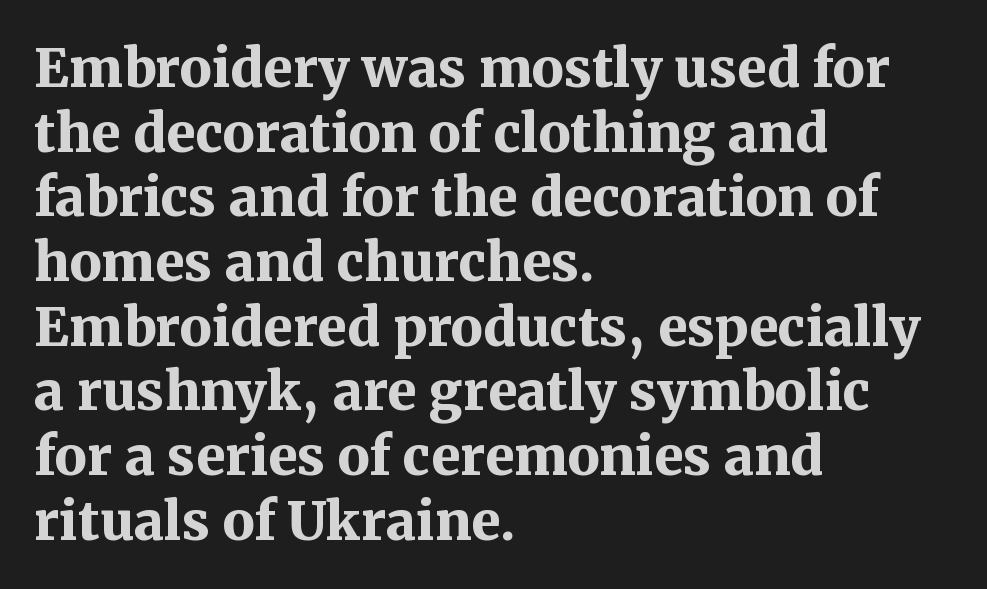
The area under the type is left untouched. What stands out about the letter spacing? Nothing — it is the standard amount. Look at the bottom of the vertical strokes: they flare into serifs here. The text block is weighted toward the left margin, trailing off unevenly rightward.
